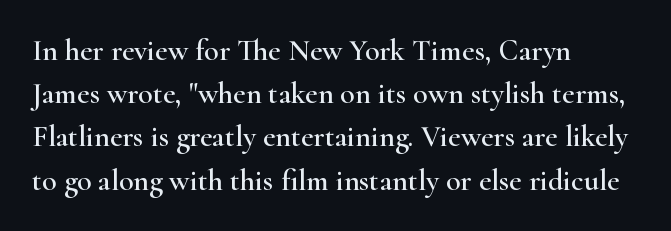
Q: Is the text italic (slanted)? A: No, it is upright.
Q: Is the typeface a serif or a sans-serif typeface? A: Serif.
Q: Is the text underlined? A: No.
Q: How is the paragraph aligned? A: Left-aligned.
Q: Is the spacing between letters normal or unusually wide? A: Normal.
Q: Is the spacing between lines tight, normal or loose? A: Normal.
Q: Width (condensed, normal, or wide)? A: Wide.
Q: Stroke contrast? A: High.
Q: x-height? A: Small.
Q: Monospaced? A: No.
